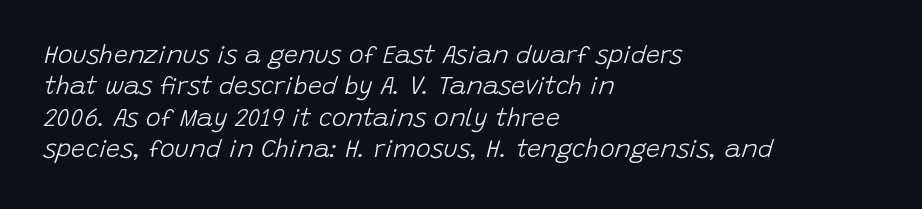
Caption: multi-line text, flush left, ragged right. Nothing unusual about the tracking: characters are spaced as the font intends. Bare-footed words on every line. Successive baselines arrive at the customary interval. The strokes carry an ordinary text weight at most. This sample uses an oblique cut, with every glyph tilted off the vertical.
